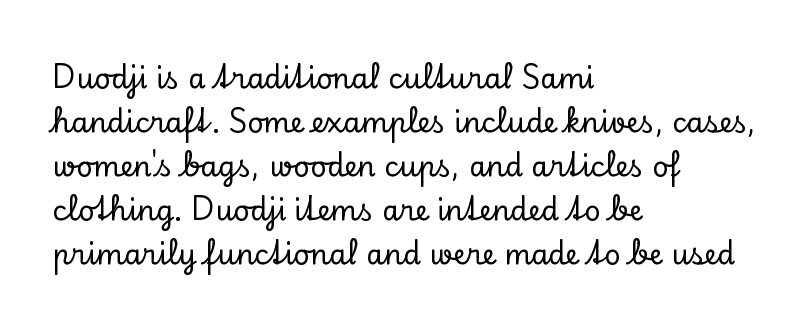
{"italic": "no", "width": "normal", "stroke_contrast": "low", "x_height": "small", "monospaced": "no", "underline": "no", "align": "left", "line_spacing": "normal", "line_spacing_ratio": 1.57, "letter_spacing": "normal", "letter_spacing_em": 0.0, "glyph_px": 28}
